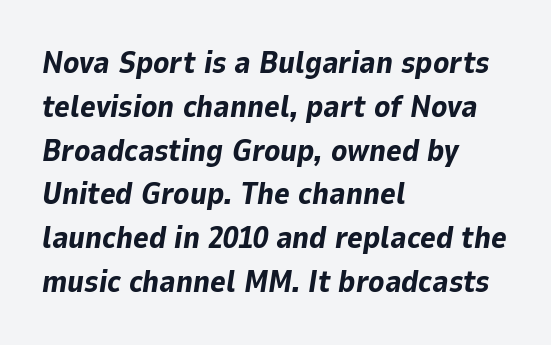
{"italic": "yes", "lean": "right", "slant_degrees": 9, "bold": "yes", "weight": "bold", "width": "normal", "stroke_contrast": "low", "x_height": "medium", "monospaced": "no", "underline": "no", "align": "left", "line_spacing": "normal", "line_spacing_ratio": 1.46, "letter_spacing": "normal", "letter_spacing_em": 0.0, "glyph_px": 30}
